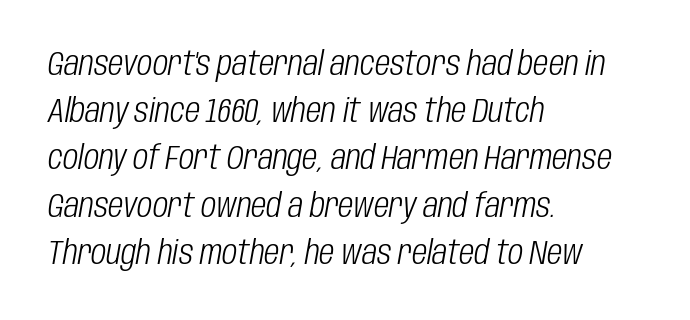
The image shows 33 px light, condensed type, italic (leaning right); set left-aligned, normal line spacing (1.43x), normal letter spacing, not underlined; low stroke contrast and a large x-height.
